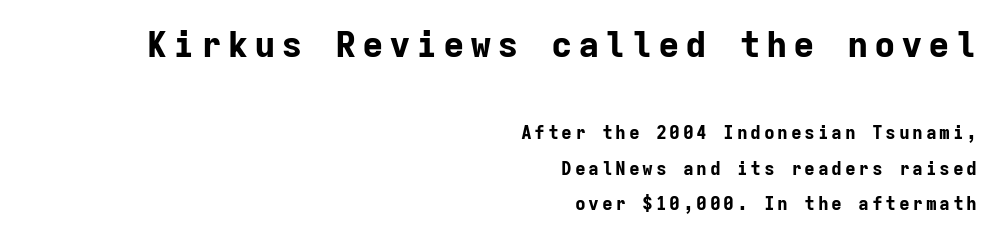
{"serif": "no", "italic": "no", "bold": "yes", "weight": "bold", "width": "normal", "stroke_contrast": "low", "x_height": "medium", "monospaced": "yes", "underline": "no", "align": "right", "line_spacing": "loose", "line_spacing_ratio": 1.96, "larger_block": "first", "size_ratio": 2.0, "glyph_px": 36}
